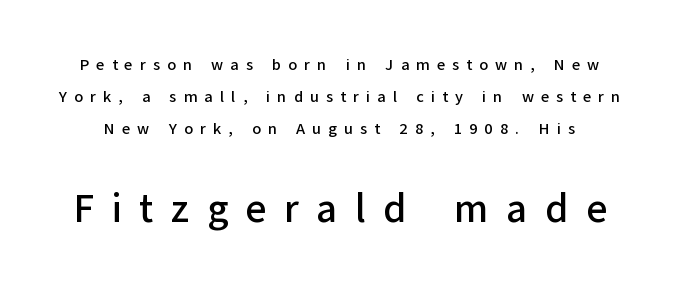
{"serif": "no", "italic": "no", "width": "normal", "stroke_contrast": "low", "x_height": "medium", "monospaced": "no", "underline": "no", "line_spacing": "loose", "line_spacing_ratio": 2.01, "letter_spacing": "wide", "letter_spacing_em": 0.44, "larger_block": "second", "size_ratio": 2.5, "glyph_px": 40}
